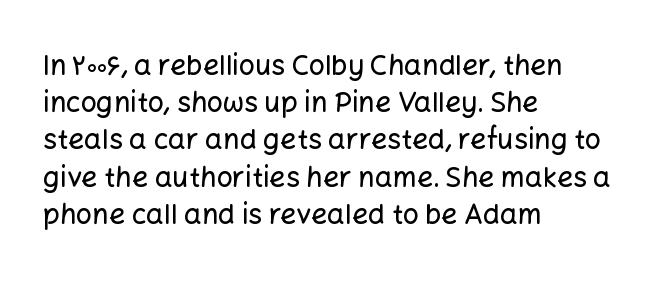
Letterform terminals end flat and unadorned throughout the passage. Upright lettering throughout. A typesetter would call this proportional, since set widths differ per character. Letter spacing: default. The block of text has a typical density, with ordinary space between rows.
